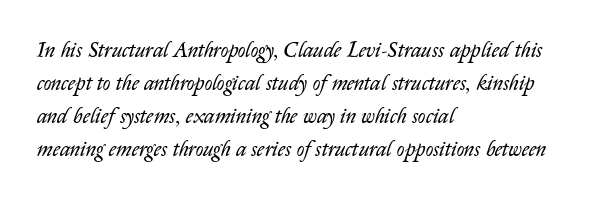
Q: Is the text bold? A: No.
Q: Is the text italic (slanted)? A: Yes, it leans right by about 14 degrees.
Q: Is the text underlined? A: No.
Q: How is the paragraph aligned? A: Left-aligned.
Q: Is the spacing between letters normal or unusually wide? A: Normal.
Q: Is the spacing between lines tight, normal or loose? A: Normal.
